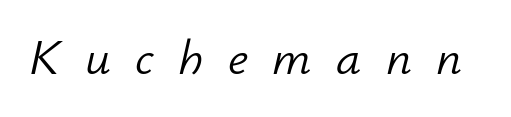
{"italic": "yes", "lean": "right", "slant_degrees": 12, "bold": "no", "weight": "light", "width": "normal", "stroke_contrast": "low", "x_height": "small", "monospaced": "no", "underline": "no", "letter_spacing": "wide", "letter_spacing_em": 0.49, "glyph_px": 50}
